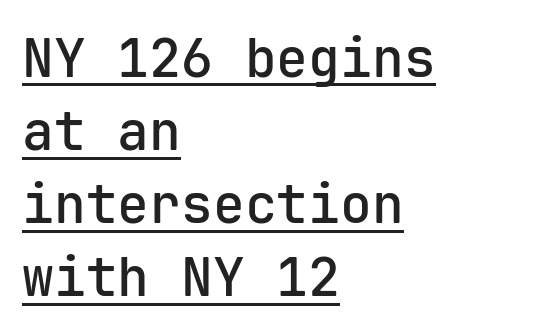
Q: Is the text bold? A: Semi-bold.
Q: Is the text italic (slanted)? A: No, it is upright.
Q: Is the typeface a serif or a sans-serif typeface? A: Sans-serif.
Q: Is the text underlined? A: Yes.
Q: How is the paragraph aligned? A: Left-aligned.
Q: Is the spacing between letters normal or unusually wide? A: Normal.
Q: Is the spacing between lines tight, normal or loose? A: Normal.
Q: Width (condensed, normal, or wide)? A: Normal.
Q: Stroke contrast? A: Low.
Q: x-height? A: Medium.
Q: Monospaced? A: Yes.
